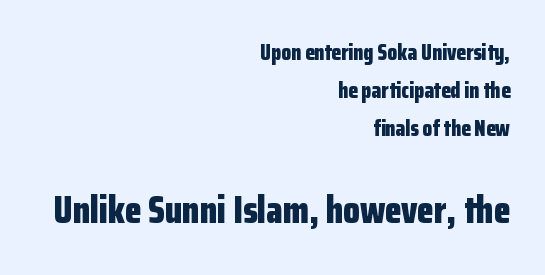
Q: Is the text bold? A: Yes.
Q: Is the text italic (slanted)? A: No, it is upright.
Q: Is the typeface a serif or a sans-serif typeface? A: Sans-serif.
Q: Is the text underlined? A: No.
Q: How is the paragraph aligned? A: Right-aligned.
Q: Is the spacing between letters normal or unusually wide? A: Normal.
Q: Which block of text is set in a larger size, the first (top) or the second (bottom)? A: The second (bottom) one.
Q: Width (condensed, normal, or wide)? A: Condensed.
Q: Stroke contrast? A: Low.
Q: x-height? A: Medium.
Q: Monospaced? A: No.
